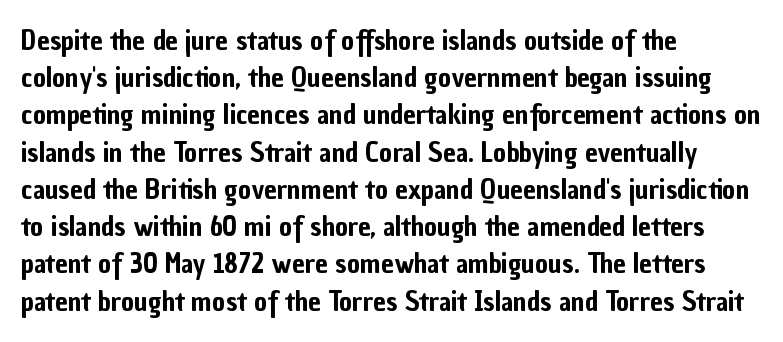
The image shows 28 px condensed sans-serif type, upright; set left-aligned, normal line spacing (1.33x), normal letter spacing, not underlined; low stroke contrast and a medium x-height.
